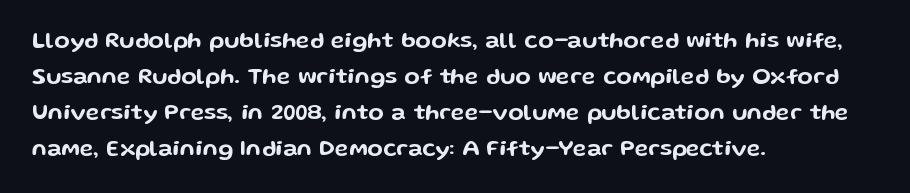
{"italic": "no", "underline": "no", "align": "left", "line_spacing": "normal", "line_spacing_ratio": 1.56, "letter_spacing": "normal", "letter_spacing_em": 0.0, "glyph_px": 23}
